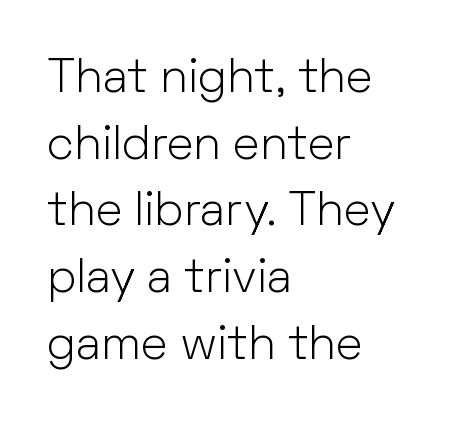
The image shows 47 px light sans-serif type, upright; set left-aligned, normal line spacing (1.42x), normal letter spacing, not underlined; low stroke contrast and a medium x-height.
